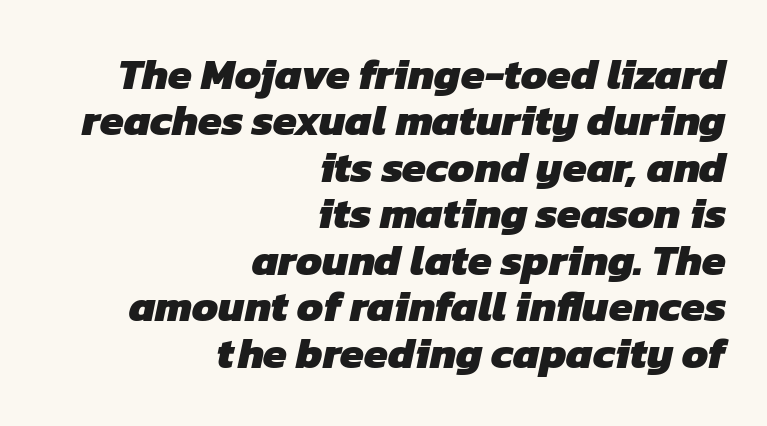
Q: Is the text bold? A: Yes.
Q: Is the typeface a serif or a sans-serif typeface? A: Sans-serif.
Q: Is the text underlined? A: No.
Q: How is the paragraph aligned? A: Right-aligned.
Q: Is the spacing between letters normal or unusually wide? A: Normal.
Q: Is the spacing between lines tight, normal or loose? A: Tight.
Q: Width (condensed, normal, or wide)? A: Normal.
Q: Stroke contrast? A: Low.
Q: x-height? A: Medium.
Q: Monospaced? A: No.
